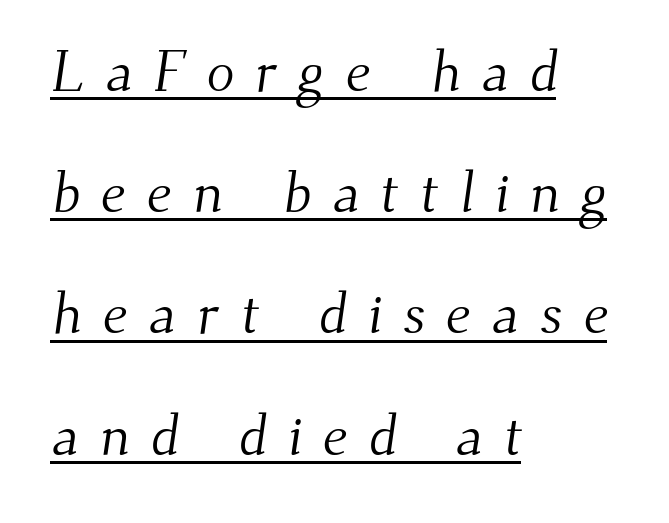
Does the leading feel generous? Absolutely, it's lavish. There is plenty of visible air inserted between adjacent glyphs. Line starts are locked; line ends wander. Unbolded letterforms with no extra heft.
